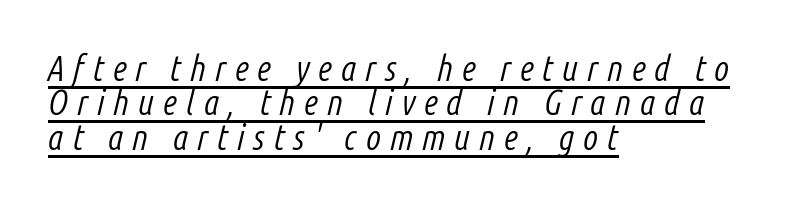
{"italic": "yes", "lean": "right", "slant_degrees": 14, "bold": "no", "weight": "light", "width": "condensed", "stroke_contrast": "low", "x_height": "medium", "monospaced": "no", "underline": "yes", "align": "left", "line_spacing": "tight", "line_spacing_ratio": 0.98, "letter_spacing": "wide", "letter_spacing_em": 0.25, "glyph_px": 35}
